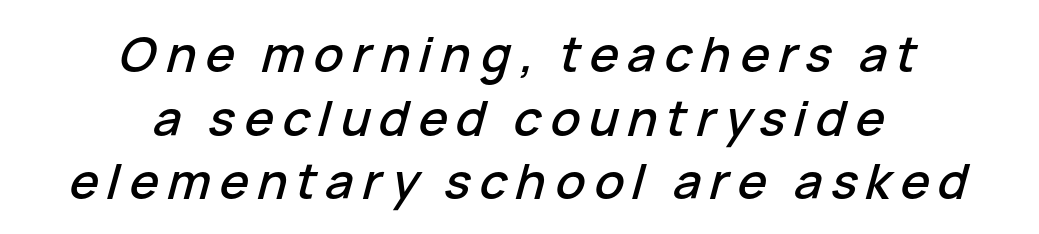
Q: Is the text italic (slanted)? A: Yes, it leans right by about 15 degrees.
Q: Is the text underlined? A: No.
Q: How is the paragraph aligned? A: Centered.
Q: Is the spacing between lines tight, normal or loose? A: Normal.
Q: Width (condensed, normal, or wide)? A: Normal.
Q: Stroke contrast? A: Low.
Q: x-height? A: Medium.
Q: Monospaced? A: No.
